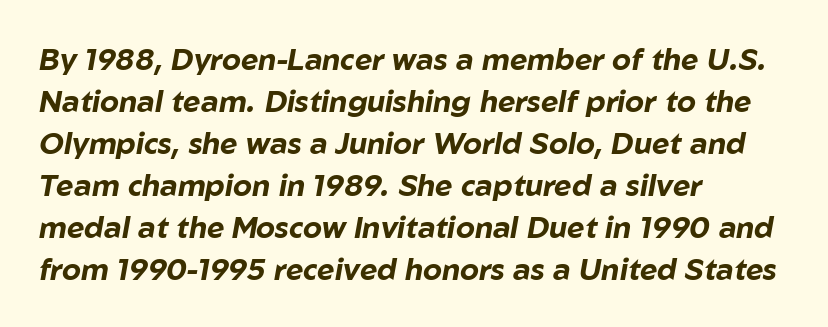
Q: Is the text bold? A: Yes.
Q: Is the text italic (slanted)? A: Yes, it leans right by about 10 degrees.
Q: Is the text underlined? A: No.
Q: How is the paragraph aligned? A: Left-aligned.
Q: Is the spacing between letters normal or unusually wide? A: Normal.
Q: Is the spacing between lines tight, normal or loose? A: Normal.
Q: Width (condensed, normal, or wide)? A: Normal.
Q: Stroke contrast? A: Low.
Q: x-height? A: Medium.
Q: Monospaced? A: No.
